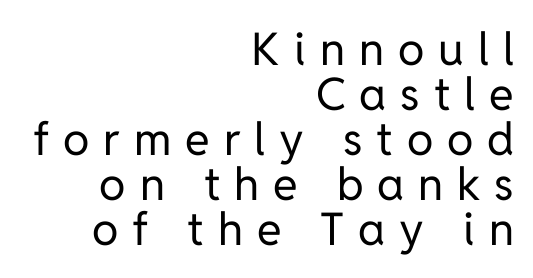
Q: Is the text bold? A: No.
Q: Is the text italic (slanted)? A: No, it is upright.
Q: Is the typeface a serif or a sans-serif typeface? A: Sans-serif.
Q: Is the text underlined? A: No.
Q: How is the paragraph aligned? A: Right-aligned.
Q: Is the spacing between letters normal or unusually wide? A: Unusually wide.
Q: Is the spacing between lines tight, normal or loose? A: Tight.
Q: Width (condensed, normal, or wide)? A: Normal.
Q: Stroke contrast? A: Low.
Q: x-height? A: Medium.
Q: Monospaced? A: No.
